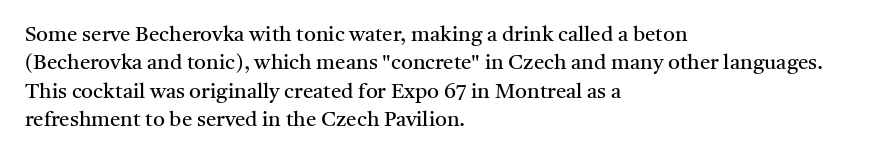
{"italic": "no", "bold": "no", "underline": "no", "align": "left", "line_spacing": "normal", "line_spacing_ratio": 1.35, "letter_spacing": "normal", "letter_spacing_em": 0.0, "glyph_px": 21}
